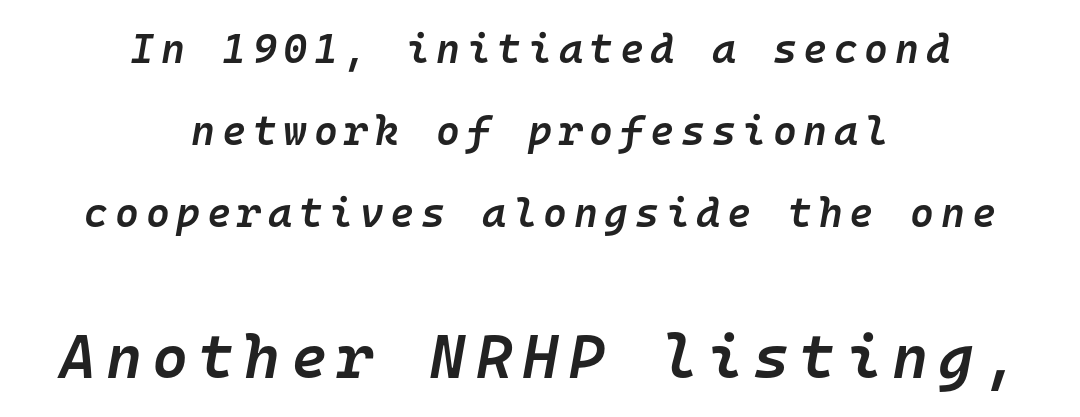
The image shows 62 px semibold type, italic (leaning right), monospaced; set centered, loose line spacing (2.0x), not underlined; the second (bottom) block is 1.51x larger; low stroke contrast and a medium x-height.
